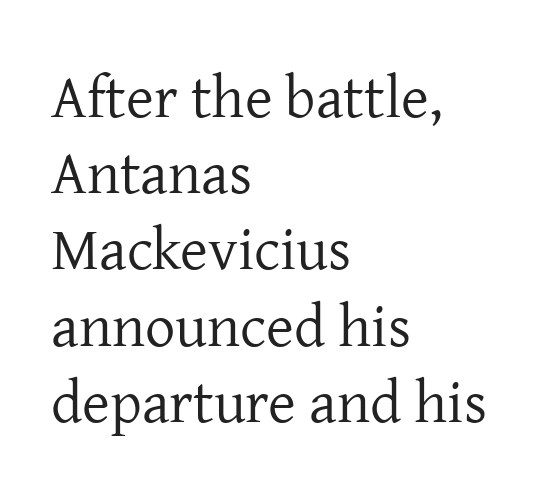
The image shows 60 px regular-weight serif type, upright; set left-aligned, normal line spacing (1.27x), normal letter spacing, not underlined; low stroke contrast and a medium x-height.
